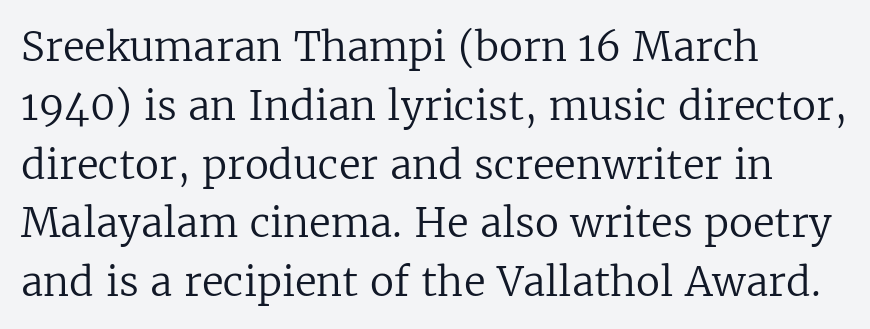
The image shows 40 px regular-weight serif type, upright; set left-aligned, normal line spacing (1.47x), normal letter spacing, not underlined; low stroke contrast and a medium x-height.
